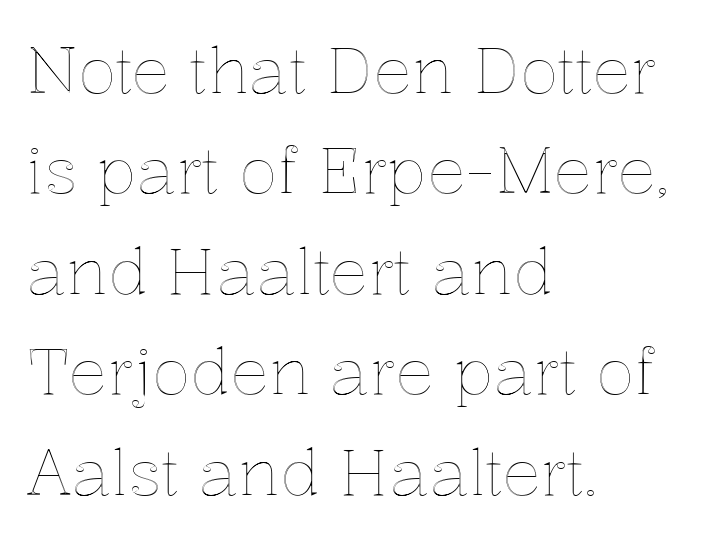
The image shows 64 px text type, upright; set left-aligned, normal line spacing (1.57x), normal letter spacing, not underlined; a medium x-height.
